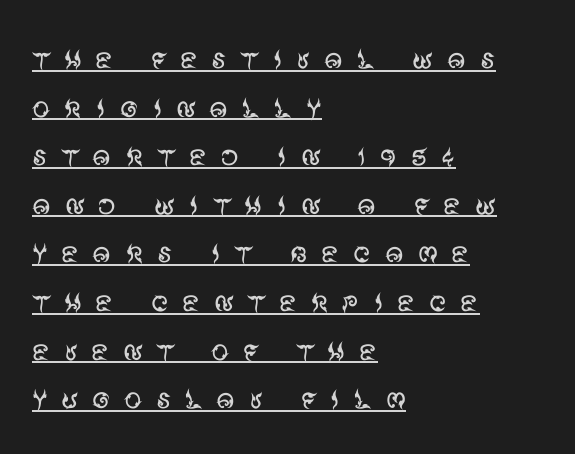
The image shows 36 px regular-weight sans-serif type, upright; set left-aligned, normal line spacing (1.35x), unusually wide letter spacing (+0.36 em), underlined; medium stroke contrast and a large x-height.
